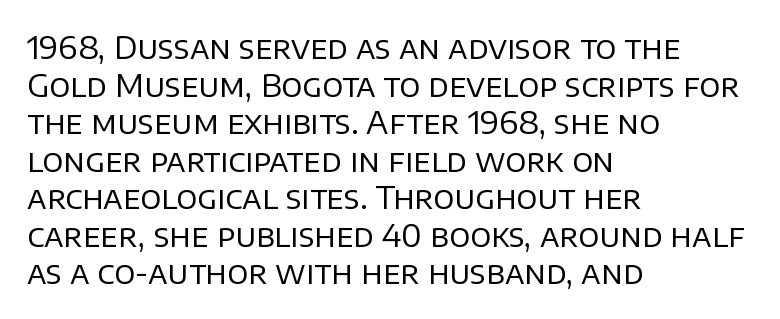
{"serif": "no", "italic": "no", "bold": "no", "weight": "regular", "width": "normal", "stroke_contrast": "low", "x_height": "large", "monospaced": "no", "underline": "no", "align": "left", "line_spacing_ratio": 1.21, "letter_spacing": "normal", "letter_spacing_em": 0.0, "glyph_px": 31}
